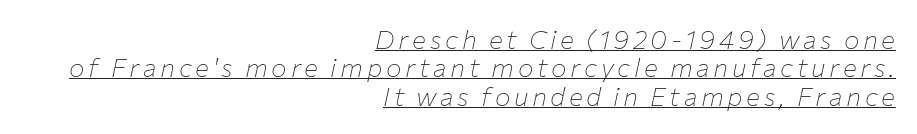
The typesetting does not lean heavy: it is not bold. Quick note: italic. Has an underline been added? It has. The text block is weighted toward the right margin, trailing off unevenly leftward. Horizontal bands of white between lines are thin slivers.
